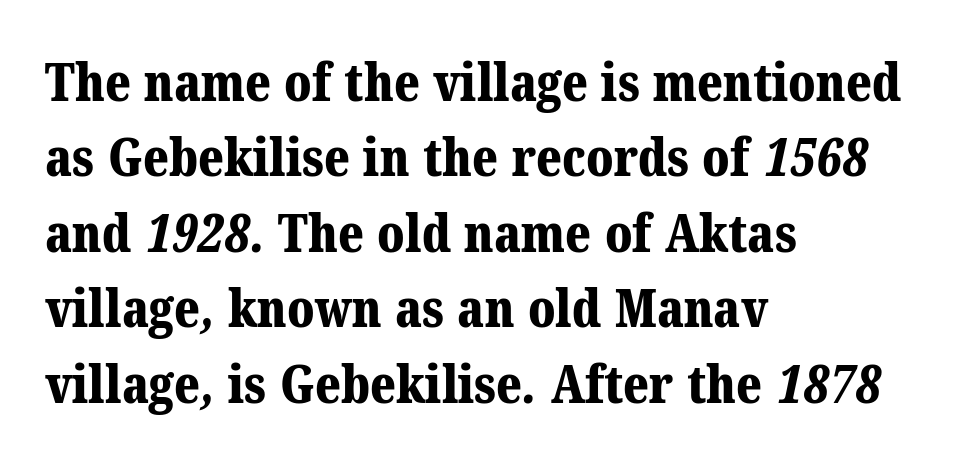
Q: Is the text bold? A: Yes.
Q: Is the typeface a serif or a sans-serif typeface? A: Serif.
Q: Is the text underlined? A: No.
Q: How is the paragraph aligned? A: Left-aligned.
Q: Is the spacing between letters normal or unusually wide? A: Normal.
Q: Is the spacing between lines tight, normal or loose? A: Normal.
Q: Width (condensed, normal, or wide)? A: Normal.
Q: Stroke contrast? A: Medium.
Q: x-height? A: Medium.
Q: Monospaced? A: No.
